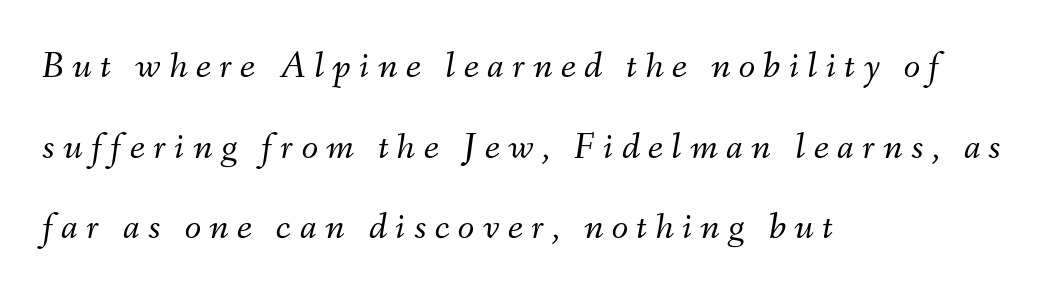
Q: Is the text bold? A: No.
Q: Is the text italic (slanted)? A: Yes, it leans right by about 9 degrees.
Q: Is the text underlined? A: No.
Q: How is the paragraph aligned? A: Left-aligned.
Q: Is the spacing between letters normal or unusually wide? A: Unusually wide.
Q: Is the spacing between lines tight, normal or loose? A: Loose.
Q: Width (condensed, normal, or wide)? A: Normal.
Q: Stroke contrast? A: Medium.
Q: x-height? A: Small.
Q: Monospaced? A: No.
